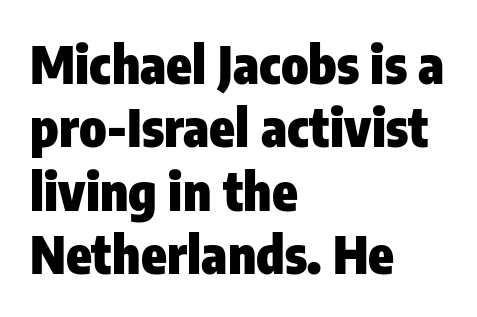
{"serif": "no", "italic": "no", "bold": "yes", "weight": "heavy", "width": "condensed", "stroke_contrast": "low", "x_height": "medium", "monospaced": "no", "underline": "no", "align": "left", "line_spacing_ratio": 1.22, "letter_spacing": "normal", "letter_spacing_em": 0.0, "glyph_px": 52}
